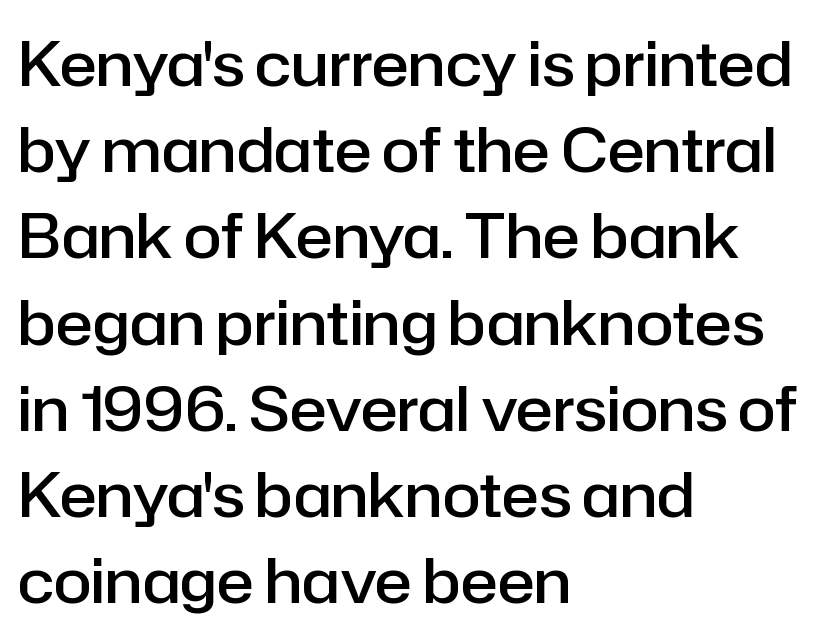
This block has exactly the height ordinary leading produces. The passage shown is typed in a proportional face where columns would drift. Characters follow at the spacing the type designer built in. The axis of the letterforms is exactly vertical.
